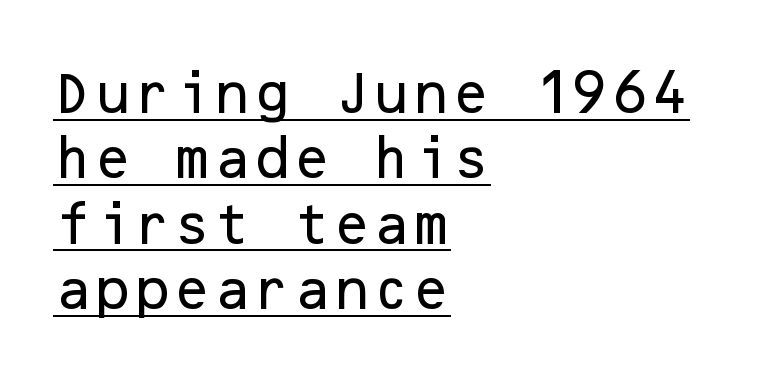
Q: Is the text italic (slanted)? A: No, it is upright.
Q: Is the typeface a serif or a sans-serif typeface? A: Sans-serif.
Q: Is the text underlined? A: Yes.
Q: How is the paragraph aligned? A: Left-aligned.
Q: Is the spacing between letters normal or unusually wide? A: Normal.
Q: Is the spacing between lines tight, normal or loose? A: Normal.
Q: Width (condensed, normal, or wide)? A: Normal.
Q: Stroke contrast? A: Low.
Q: x-height? A: Medium.
